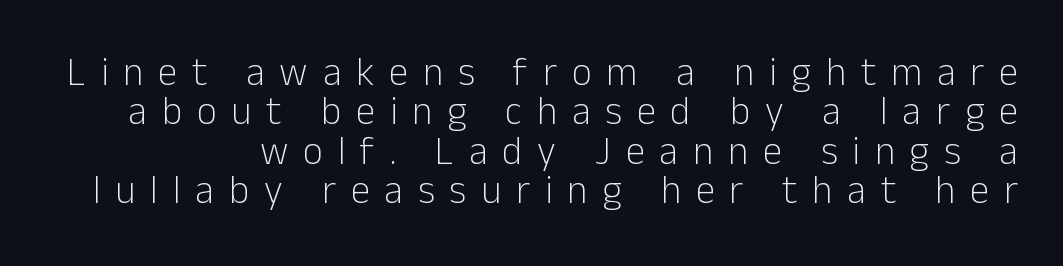
The image shows 39 px light sans-serif type, upright; set tight line spacing (1.01x), unusually wide letter spacing (+0.38 em), not underlined; low stroke contrast and a medium x-height.
